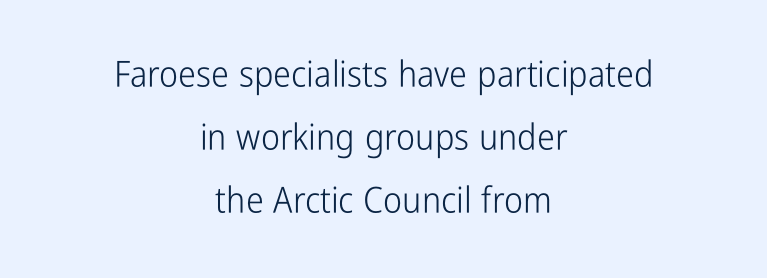
Style check: upright. You could not count columns in this text — the font is proportionally spaced. The weight would be labelled regular, book, light, or lighter still. Note: no serifs on the glyphs. Where is the straight margin? There isn't one; the lines are centered.
